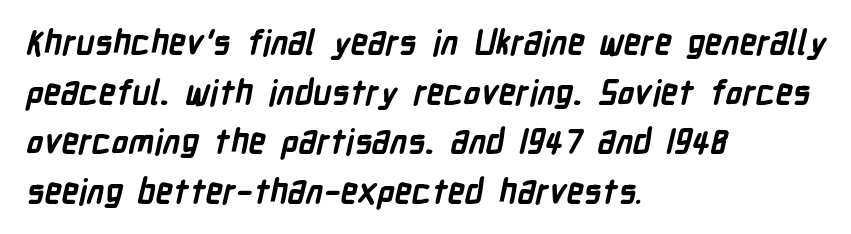
Q: Is the text bold? A: Yes.
Q: Is the typeface a serif or a sans-serif typeface? A: Sans-serif.
Q: Is the text underlined? A: No.
Q: How is the paragraph aligned? A: Left-aligned.
Q: Is the spacing between letters normal or unusually wide? A: Normal.
Q: Is the spacing between lines tight, normal or loose? A: Normal.
Q: Width (condensed, normal, or wide)? A: Condensed.
Q: Stroke contrast? A: Low.
Q: x-height? A: Medium.
Q: Monospaced? A: No.
